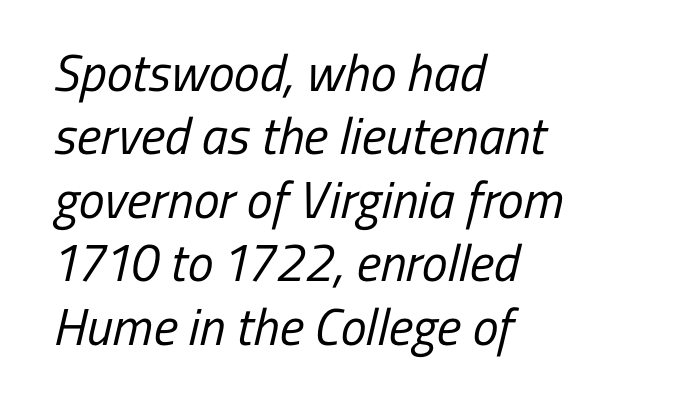
Each row of text sits above clean, open space. There is no visible air inserted between adjacent glyphs. Leftover space on each line is placed entirely after the last word. Letterform terminals end flat and unadorned throughout the passage.
